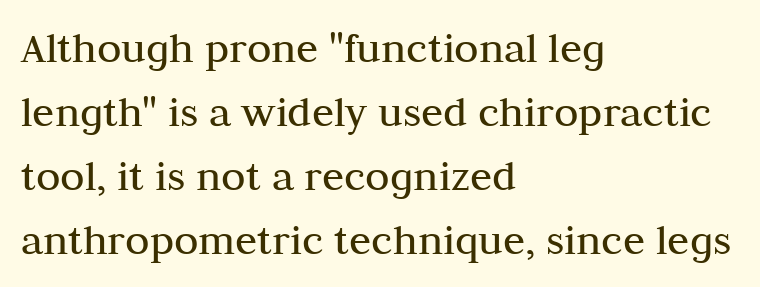
{"serif": "yes", "italic": "no", "bold": "no", "weight": "regular", "width": "normal", "stroke_contrast": "medium", "x_height": "medium", "monospaced": "no", "underline": "no", "align": "left", "line_spacing": "normal", "line_spacing_ratio": 1.42, "letter_spacing": "normal", "letter_spacing_em": 0.0, "glyph_px": 45}
